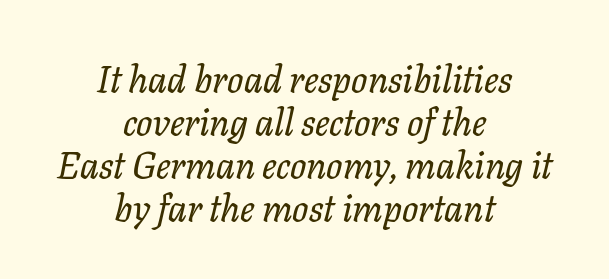
The image shows 38 px serif type, italic (leaning right); set centered, tight line spacing (1.13x), normal letter spacing, not underlined; low stroke contrast and a medium x-height.
